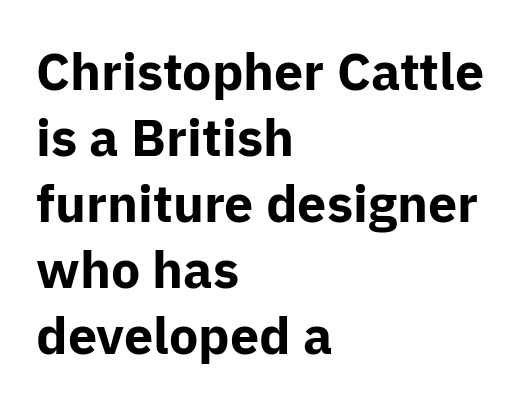
Q: Is the text bold? A: Yes.
Q: Is the text italic (slanted)? A: No, it is upright.
Q: Is the typeface a serif or a sans-serif typeface? A: Sans-serif.
Q: Is the text underlined? A: No.
Q: How is the paragraph aligned? A: Left-aligned.
Q: Is the spacing between letters normal or unusually wide? A: Normal.
Q: Is the spacing between lines tight, normal or loose? A: Normal.
Q: Width (condensed, normal, or wide)? A: Normal.
Q: Stroke contrast? A: Low.
Q: x-height? A: Medium.
Q: Monospaced? A: No.
